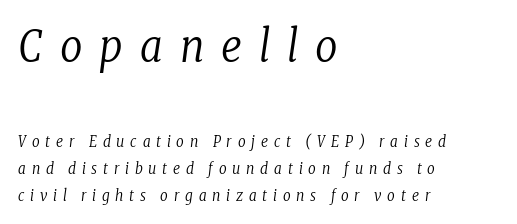
The image shows 44 px regular-weight, condensed serif type, italic (leaning right); set left-aligned, line spacing 1.79x, unusually wide letter spacing (+0.39 em), not underlined; the first (top) block is 2.93x larger; low stroke contrast and a medium x-height.
